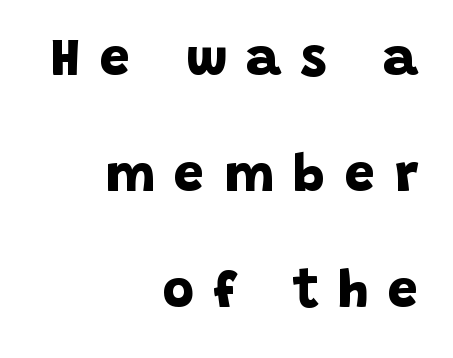
The image shows 54 px bold sans-serif type; set right-aligned, loose line spacing (2.15x), unusually wide letter spacing (+0.36 em), not underlined; low stroke contrast and a large x-height.
